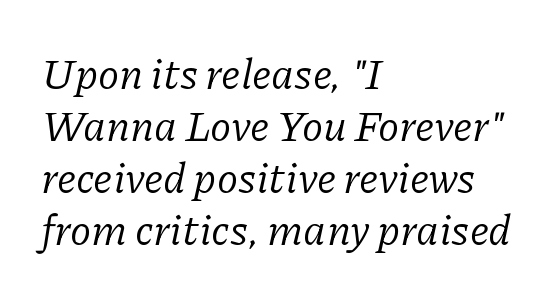
Q: Is the text bold? A: No.
Q: Is the text italic (slanted)? A: Yes, it leans right by about 11 degrees.
Q: Is the typeface a serif or a sans-serif typeface? A: Serif.
Q: Is the text underlined? A: No.
Q: How is the paragraph aligned? A: Left-aligned.
Q: Is the spacing between letters normal or unusually wide? A: Normal.
Q: Width (condensed, normal, or wide)? A: Normal.
Q: Stroke contrast? A: Low.
Q: x-height? A: Medium.
Q: Monospaced? A: No.
